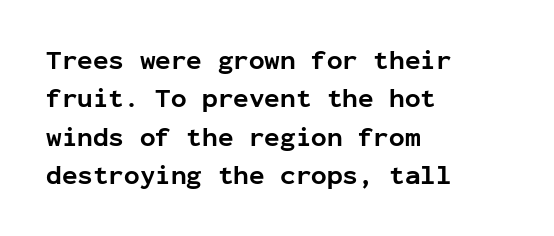
The image shows 26 px bold type, upright; set left-aligned, normal line spacing (1.48x), normal letter spacing, not underlined.
